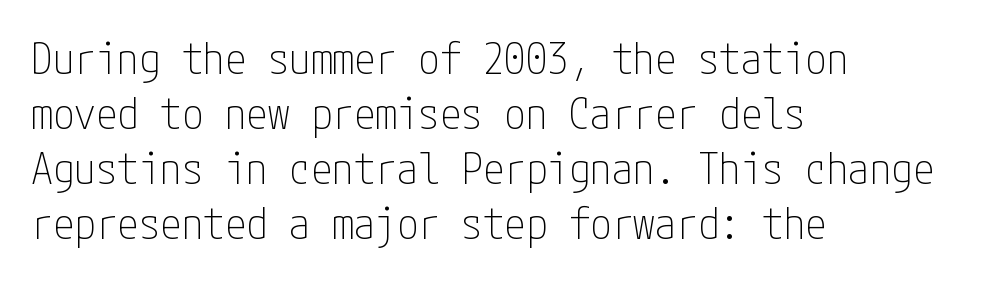
Q: Is the text bold? A: No.
Q: Is the text italic (slanted)? A: No, it is upright.
Q: Is the typeface a serif or a sans-serif typeface? A: Sans-serif.
Q: Is the text underlined? A: No.
Q: How is the paragraph aligned? A: Left-aligned.
Q: Is the spacing between letters normal or unusually wide? A: Normal.
Q: Is the spacing between lines tight, normal or loose? A: Normal.
Q: Width (condensed, normal, or wide)? A: Condensed.
Q: Stroke contrast? A: Low.
Q: x-height? A: Medium.
